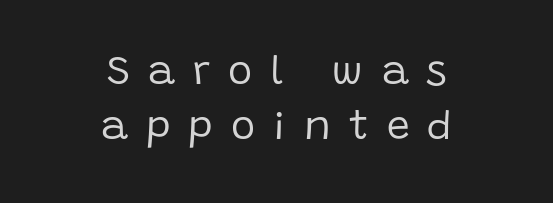
The image shows 41 px regular-weight sans-serif type, upright; set centered, normal line spacing (1.33x), unusually wide letter spacing (+0.44 em), not underlined; low stroke contrast and a large x-height.
